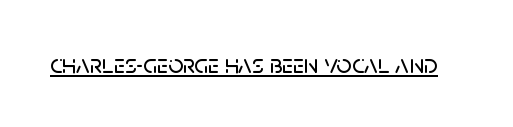
Q: Is the text italic (slanted)? A: No, it is upright.
Q: Is the text underlined? A: Yes.
Q: Is the spacing between letters normal or unusually wide? A: Normal.
